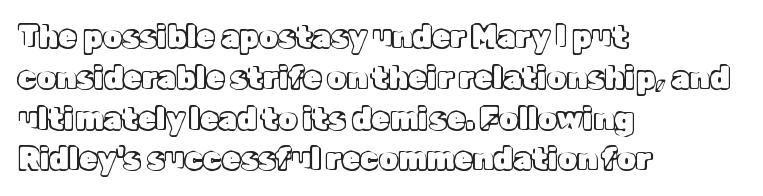
The image shows 30 px text type, upright; set left-aligned, normal line spacing (1.36x), normal letter spacing, not underlined; a medium x-height.
